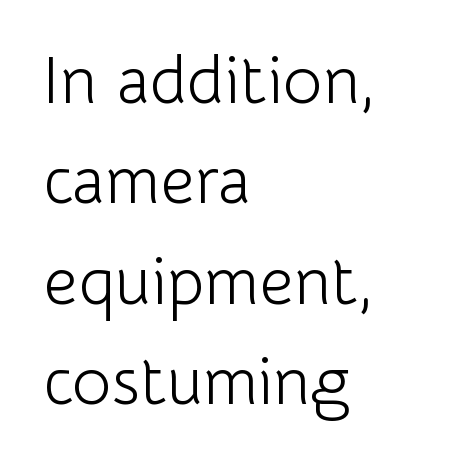
Look at the bottom of the vertical strokes: they stop flat, with no serifs. The weight would be labelled regular, book, light, or lighter still. Letter spacing: default. Upright lettering throughout.
